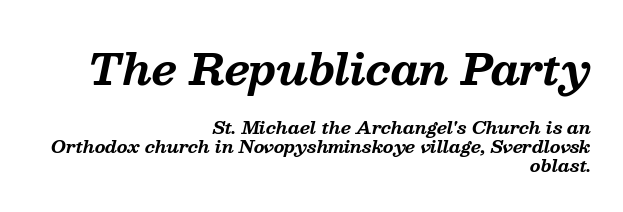
Q: Is the text bold? A: Yes.
Q: Is the text italic (slanted)? A: Yes, it leans right by about 13 degrees.
Q: Is the typeface a serif or a sans-serif typeface? A: Serif.
Q: Is the text underlined? A: No.
Q: How is the paragraph aligned? A: Right-aligned.
Q: Is the spacing between letters normal or unusually wide? A: Normal.
Q: Is the spacing between lines tight, normal or loose? A: Tight.
Q: Which block of text is set in a larger size, the first (top) or the second (bottom)? A: The first (top) one.
Q: Width (condensed, normal, or wide)? A: Normal.
Q: Stroke contrast? A: Medium.
Q: x-height? A: Medium.
Q: Monospaced? A: No.
